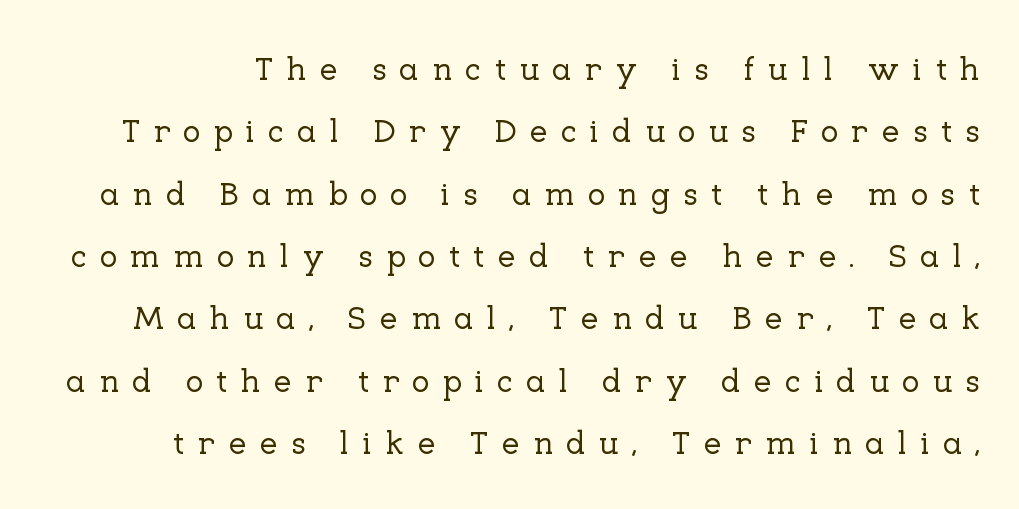
The image shows 33 px serif type, upright; set line spacing 1.89x, unusually wide letter spacing (+0.39 em), not underlined; low stroke contrast and a medium x-height.
